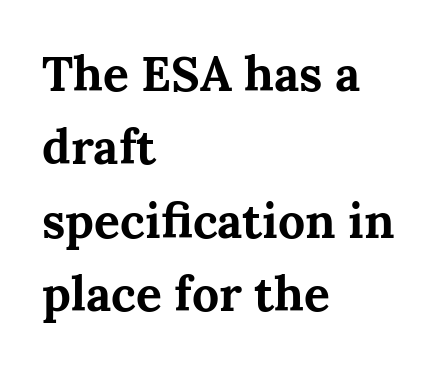
The image shows 48 px bold serif type, upright; set left-aligned, normal line spacing (1.53x), normal letter spacing, not underlined; medium stroke contrast and a medium x-height.
